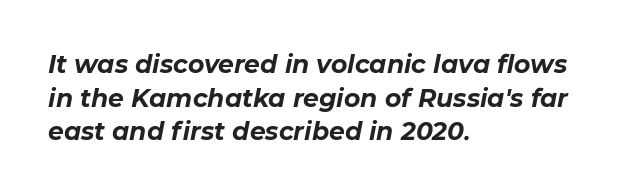
{"italic": "yes", "lean": "right", "slant_degrees": 11, "bold": "yes", "underline": "no", "align": "left", "line_spacing": "normal", "line_spacing_ratio": 1.35, "letter_spacing": "normal", "letter_spacing_em": 0.0, "glyph_px": 25}
